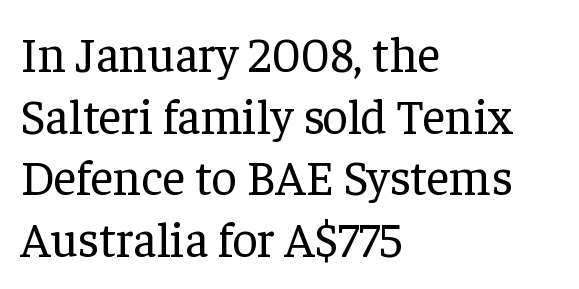
{"serif": "yes", "italic": "no", "bold": "no", "weight": "regular", "width": "normal", "stroke_contrast": "low", "x_height": "medium", "monospaced": "no", "underline": "no", "align": "left", "line_spacing": "normal", "line_spacing_ratio": 1.26, "letter_spacing": "normal", "letter_spacing_em": 0.0, "glyph_px": 49}
